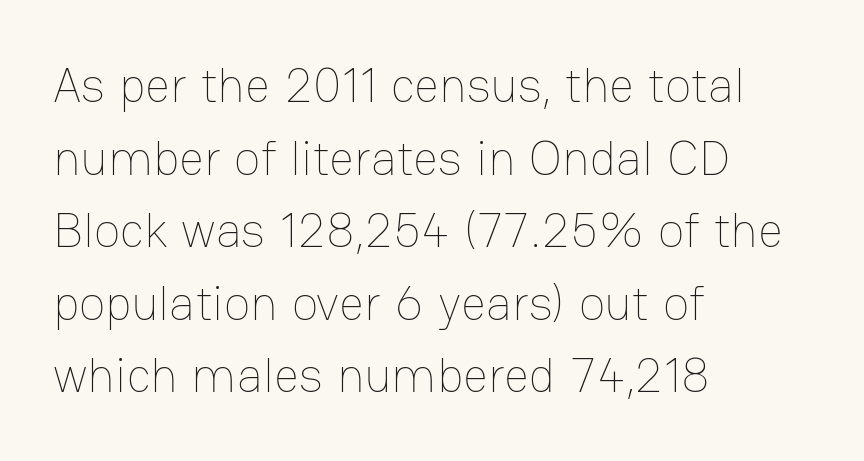
{"italic": "no", "bold": "no", "weight": "thin", "width": "normal", "stroke_contrast": "low", "x_height": "medium", "monospaced": "no", "underline": "no", "align": "left", "line_spacing": "normal", "line_spacing_ratio": 1.48, "letter_spacing": "normal", "letter_spacing_em": 0.0, "glyph_px": 49}
